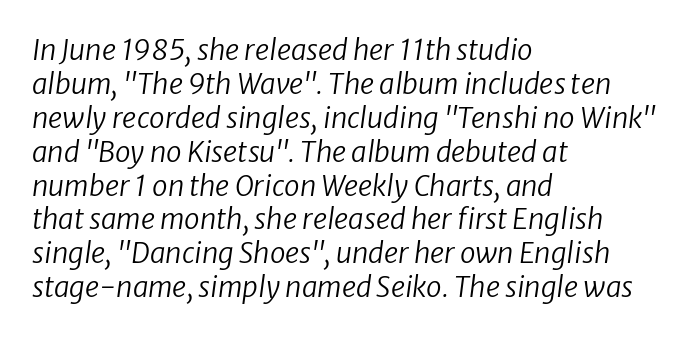
{"italic": "yes", "lean": "right", "slant_degrees": 8, "bold": "no", "weight": "regular", "width": "normal", "stroke_contrast": "low", "x_height": "medium", "monospaced": "no", "underline": "no", "align": "left", "line_spacing_ratio": 1.21, "letter_spacing": "normal", "letter_spacing_em": 0.0, "glyph_px": 28}
